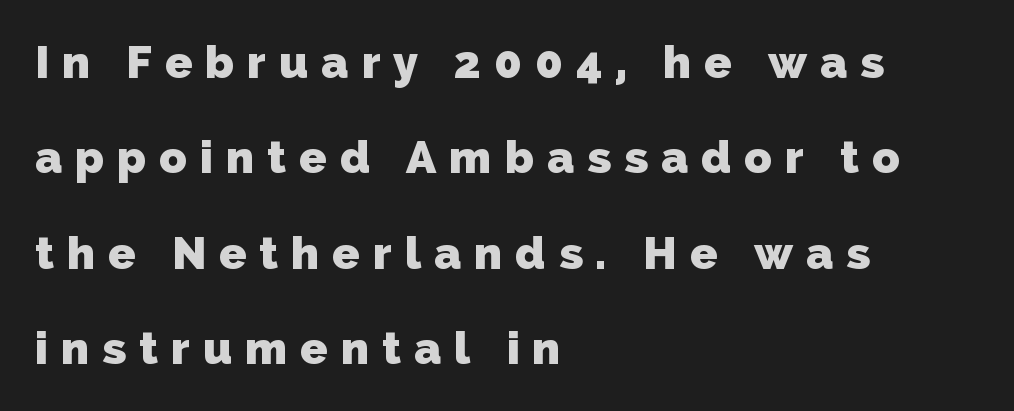
{"serif": "no", "bold": "yes", "weight": "heavy", "width": "normal", "stroke_contrast": "low", "x_height": "medium", "monospaced": "no", "underline": "no", "align": "left", "line_spacing": "loose", "line_spacing_ratio": 2.12, "letter_spacing": "wide", "letter_spacing_em": 0.29, "glyph_px": 45}
